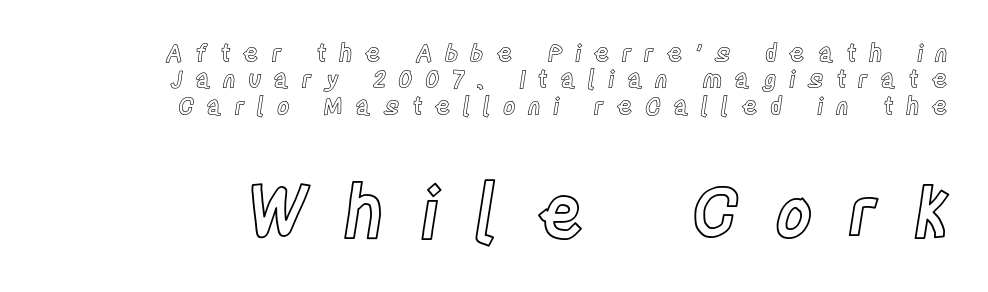
Typesetter's note — lower block bumped up in size, upper block left smaller. Type without underlining. Spacing verdict: proportional, widths tailored to each character. Tracking value appears strongly positive — letters spread wide.
